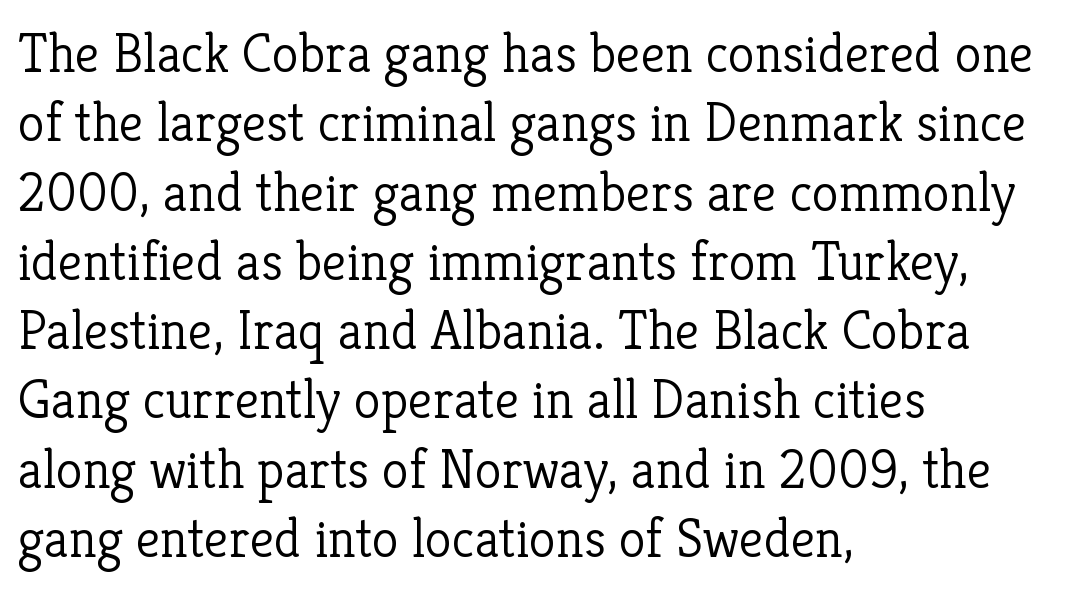
Q: Is the text bold? A: No.
Q: Is the text italic (slanted)? A: No, it is upright.
Q: Is the typeface a serif or a sans-serif typeface? A: Serif.
Q: Is the text underlined? A: No.
Q: How is the paragraph aligned? A: Left-aligned.
Q: Is the spacing between letters normal or unusually wide? A: Normal.
Q: Is the spacing between lines tight, normal or loose? A: Normal.
Q: Width (condensed, normal, or wide)? A: Normal.
Q: Stroke contrast? A: Low.
Q: x-height? A: Medium.
Q: Monospaced? A: No.
